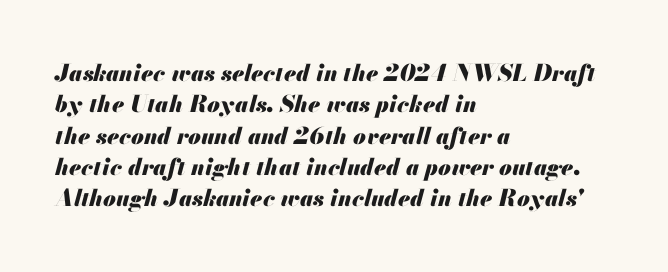
The image shows 23 px bold type, italic (leaning right); set left-aligned, normal line spacing (1.36x), normal letter spacing, not underlined.
